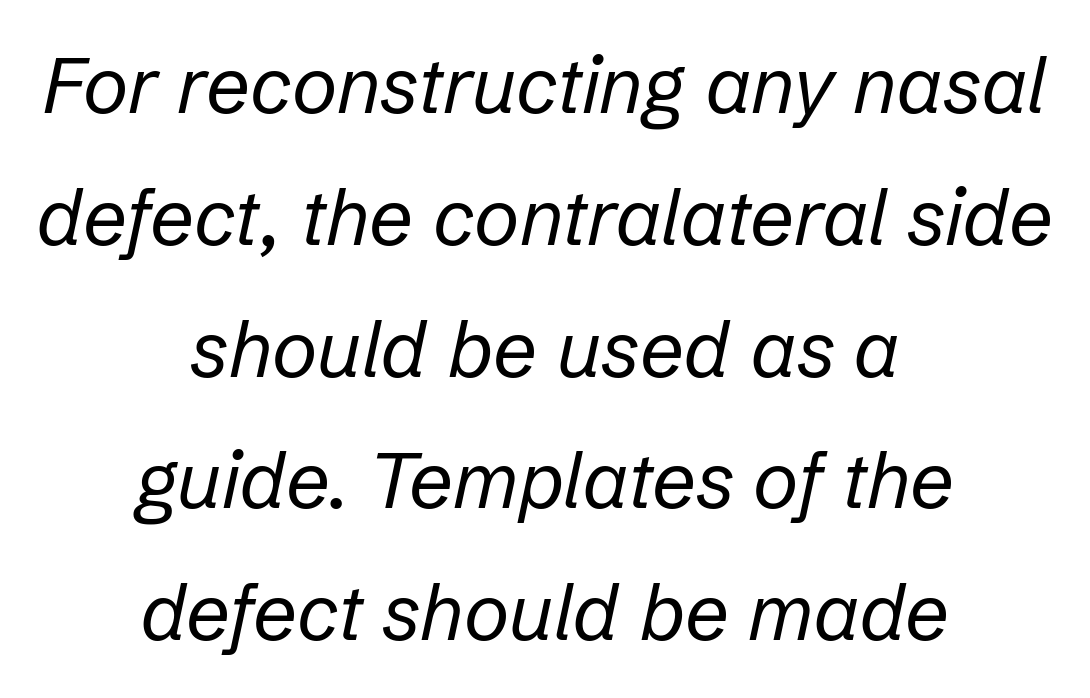
Q: Is the text bold? A: No.
Q: Is the text italic (slanted)? A: Yes, it leans right by about 12 degrees.
Q: Is the text underlined? A: No.
Q: How is the paragraph aligned? A: Centered.
Q: Is the spacing between letters normal or unusually wide? A: Normal.
Q: Is the spacing between lines tight, normal or loose? A: Normal.
Q: Width (condensed, normal, or wide)? A: Normal.
Q: Stroke contrast? A: Low.
Q: x-height? A: Medium.
Q: Monospaced? A: No.
